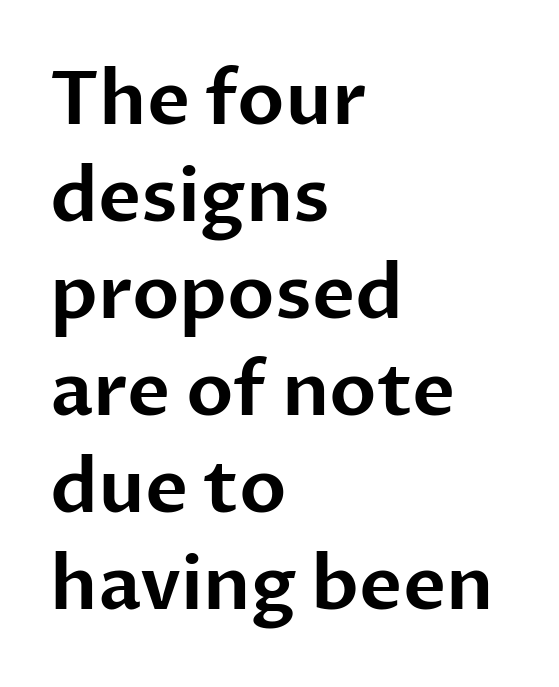
Think of a printed novel: that variable character pitch is what you see here. Reading down the block, your eye returns to a fixed left position each line. How are the letters spaced? Ordinarily, with no added tracking. Clear beneath every line of the passage. Students, observe: this is what conventionally led text looks like.
